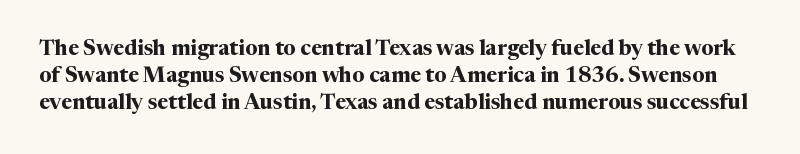
Default kerning and tracking; the words read as compact shapes. The letters stand straight up with perfectly vertical stems. Check under the words: just untouched page. You'd pick this weight for a headline — it's a proper bold. Whoever set this chose a conventional vertical rhythm.
